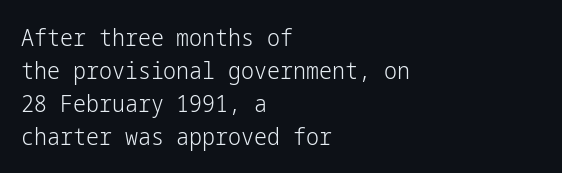
The image shows 23 px text type, upright; set left-aligned, normal line spacing (1.43x), normal letter spacing, not underlined.
